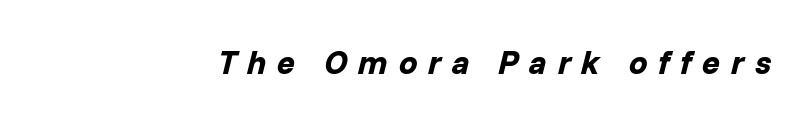
Q: Is the text bold? A: Yes.
Q: Is the text italic (slanted)? A: Yes, it leans right by about 14 degrees.
Q: Is the text underlined? A: No.
Q: Is the spacing between letters normal or unusually wide? A: Unusually wide.
Q: Width (condensed, normal, or wide)? A: Normal.
Q: Stroke contrast? A: Low.
Q: x-height? A: Medium.
Q: Monospaced? A: No.
